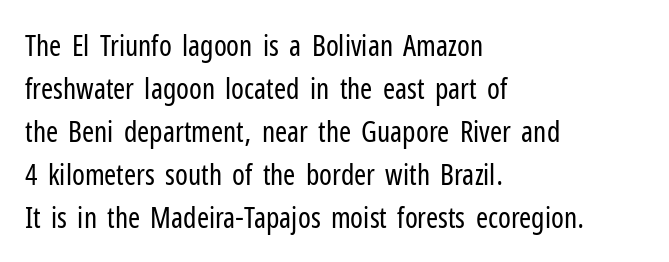
Q: Is the text bold? A: No.
Q: Is the text italic (slanted)? A: No, it is upright.
Q: Is the typeface a serif or a sans-serif typeface? A: Sans-serif.
Q: Is the text underlined? A: No.
Q: How is the paragraph aligned? A: Left-aligned.
Q: Is the spacing between letters normal or unusually wide? A: Normal.
Q: Is the spacing between lines tight, normal or loose? A: Normal.
Q: Width (condensed, normal, or wide)? A: Condensed.
Q: Stroke contrast? A: Low.
Q: x-height? A: Medium.
Q: Monospaced? A: No.
